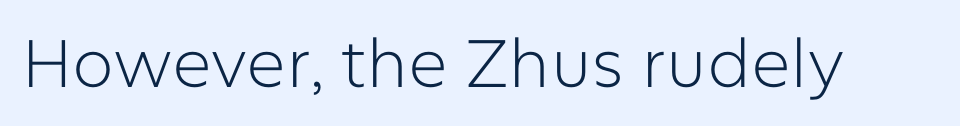
Q: Is the text bold? A: No.
Q: Is the text italic (slanted)? A: No, it is upright.
Q: Is the typeface a serif or a sans-serif typeface? A: Sans-serif.
Q: Is the text underlined? A: No.
Q: Is the spacing between letters normal or unusually wide? A: Normal.
Q: Width (condensed, normal, or wide)? A: Normal.
Q: Stroke contrast? A: Low.
Q: x-height? A: Medium.
Q: Monospaced? A: No.
